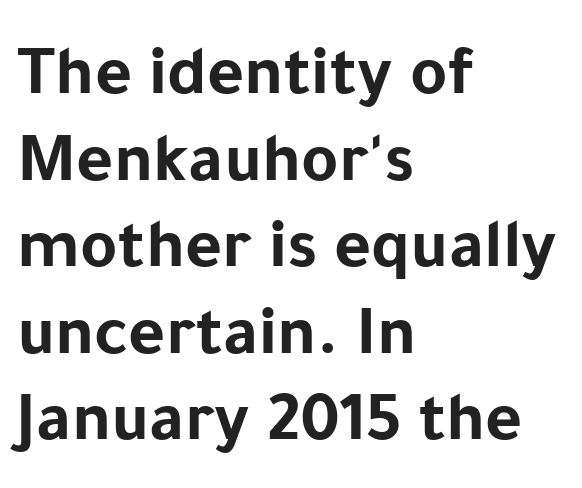
{"serif": "no", "italic": "no", "bold": "yes", "weight": "bold", "width": "normal", "stroke_contrast": "low", "x_height": "medium", "monospaced": "no", "underline": "no", "align": "left", "line_spacing_ratio": 1.22, "letter_spacing": "normal", "letter_spacing_em": 0.0, "glyph_px": 71}
